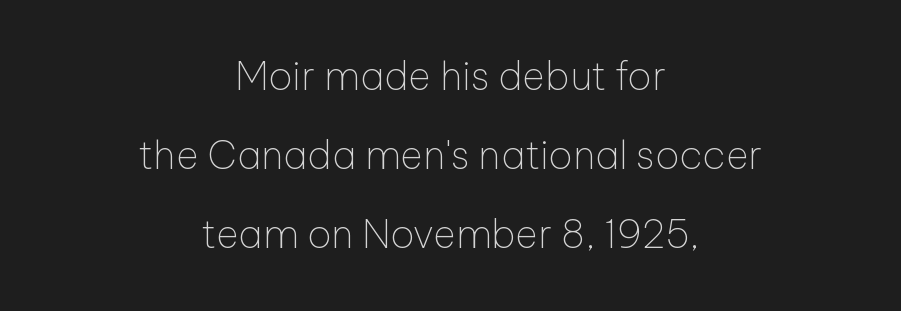
One-word summary of the alignment: center. Inter-character spacing is left at the font's built-in metrics. Leading: increased. This is sans-serif lettering, the kind often seen on screens and signage.
